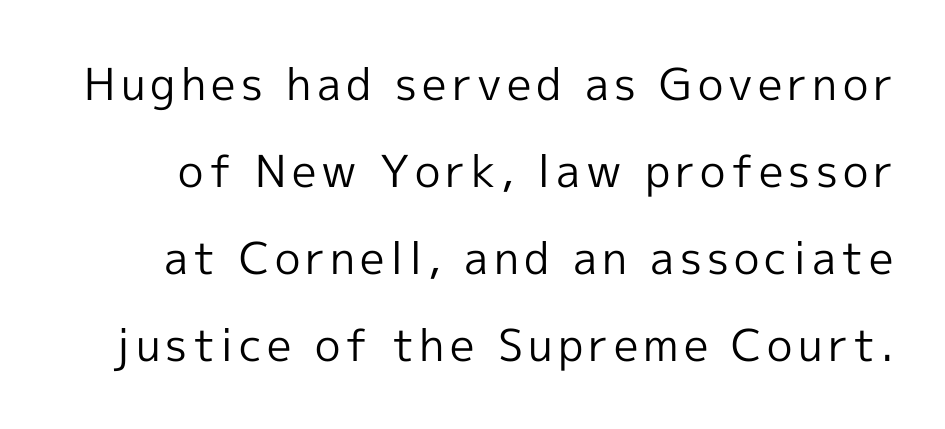
Q: Is the text bold? A: No.
Q: Is the text italic (slanted)? A: No, it is upright.
Q: Is the typeface a serif or a sans-serif typeface? A: Sans-serif.
Q: Is the text underlined? A: No.
Q: Is the spacing between lines tight, normal or loose? A: Loose.
Q: Width (condensed, normal, or wide)? A: Normal.
Q: x-height? A: Medium.
Q: Monospaced? A: No.
